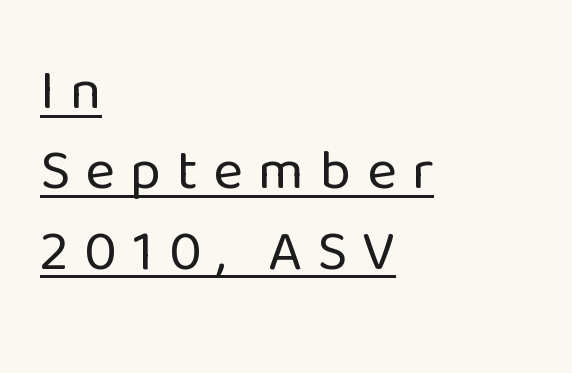
Q: Is the text bold? A: No.
Q: Is the text italic (slanted)? A: No, it is upright.
Q: Is the typeface a serif or a sans-serif typeface? A: Sans-serif.
Q: Is the text underlined? A: Yes.
Q: How is the paragraph aligned? A: Left-aligned.
Q: Is the spacing between letters normal or unusually wide? A: Unusually wide.
Q: Is the spacing between lines tight, normal or loose? A: Normal.
Q: Width (condensed, normal, or wide)? A: Normal.
Q: Stroke contrast? A: Low.
Q: x-height? A: Medium.
Q: Monospaced? A: No.
